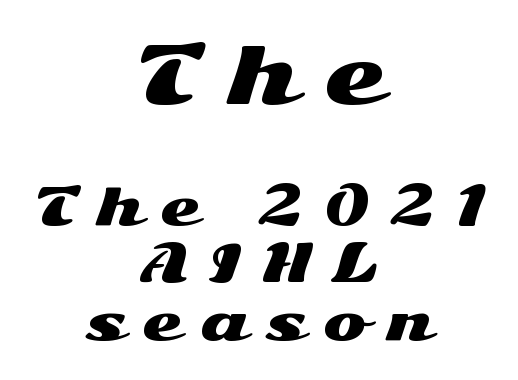
The face used here is rendered with a markedly widened letterfit. Summary of vertical rhythm: compact, with narrow interline spacing. The face used here is proportionally spaced, like ordinary book or web type. The block sitting higher on the canvas is the one with enlarged characters.
